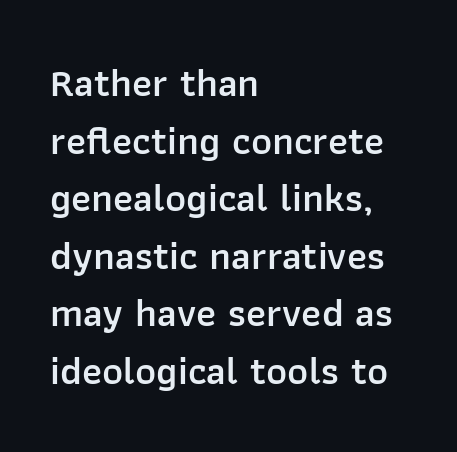
Q: Is the text bold? A: Semi-bold.
Q: Is the text italic (slanted)? A: No, it is upright.
Q: Is the typeface a serif or a sans-serif typeface? A: Sans-serif.
Q: Is the text underlined? A: No.
Q: How is the paragraph aligned? A: Left-aligned.
Q: Is the spacing between letters normal or unusually wide? A: Normal.
Q: Is the spacing between lines tight, normal or loose? A: Normal.
Q: Width (condensed, normal, or wide)? A: Normal.
Q: Stroke contrast? A: Low.
Q: x-height? A: Medium.
Q: Monospaced? A: No.
